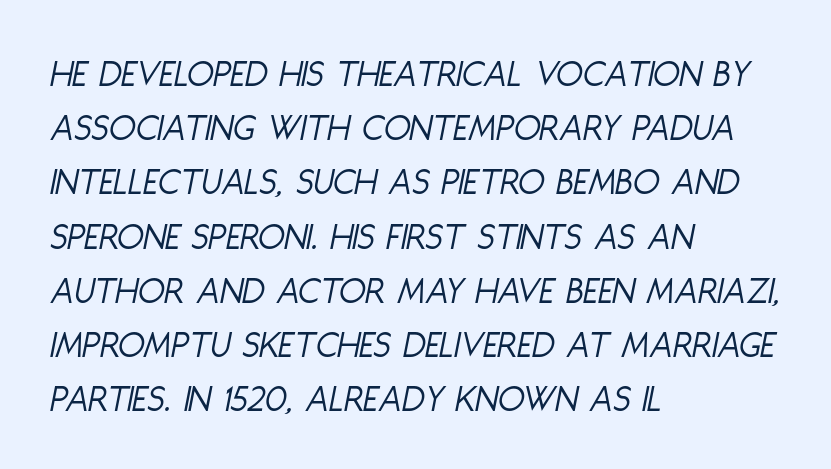
Q: Is the text bold? A: No.
Q: Is the text italic (slanted)? A: Yes, it leans right by about 11 degrees.
Q: Is the text underlined? A: No.
Q: How is the paragraph aligned? A: Left-aligned.
Q: Is the spacing between letters normal or unusually wide? A: Normal.
Q: Is the spacing between lines tight, normal or loose? A: Normal.
Q: Width (condensed, normal, or wide)? A: Condensed.
Q: Stroke contrast? A: Low.
Q: x-height? A: Large.
Q: Monospaced? A: No.
